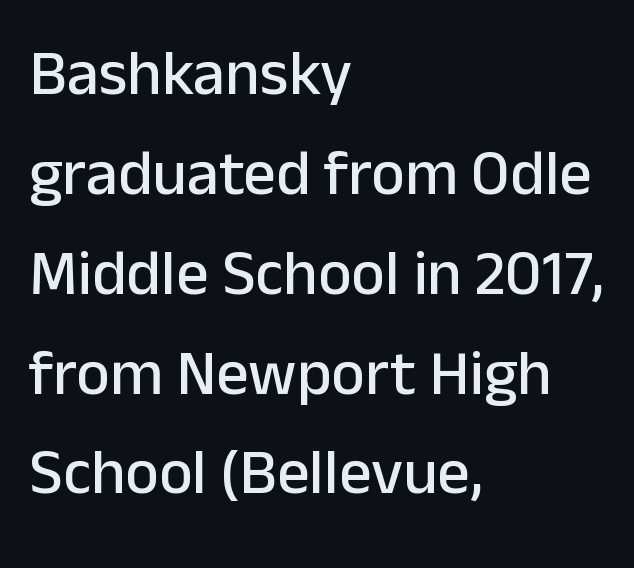
The image shows 64 px sans-serif type, upright; set left-aligned, normal line spacing (1.56x), normal letter spacing, not underlined; low stroke contrast and a medium x-height.
